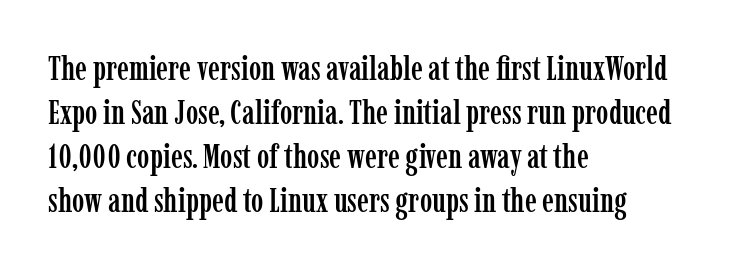
{"serif": "yes", "italic": "no", "width": "condensed", "stroke_contrast": "low", "x_height": "medium", "monospaced": "no", "underline": "no", "align": "left", "line_spacing": "normal", "line_spacing_ratio": 1.33, "letter_spacing": "normal", "letter_spacing_em": 0.0, "glyph_px": 33}
